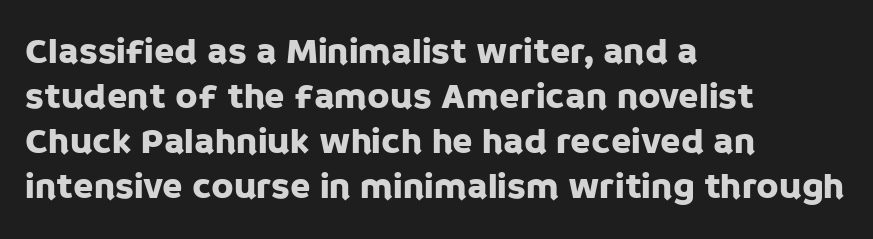
This sample has the flowing, uneven cadence of proportional lettering. Words appear dense and cohesive because spacing is normal. Casual observation: everything's shoved over to the left. Font category for this specimen: sans-serif. Honestly, there is no underline to notice here at all.
